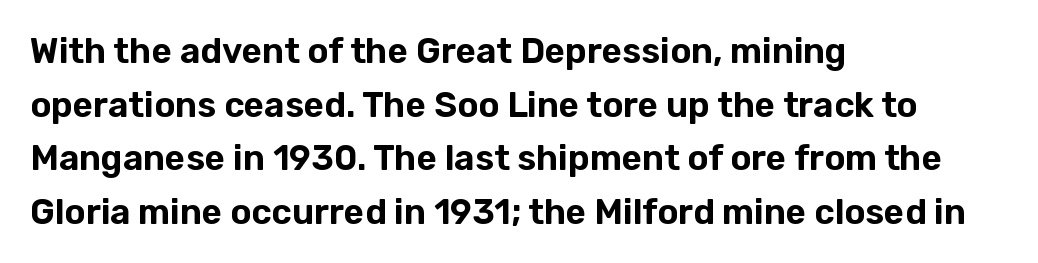
The image shows 35 px sans-serif type, upright; set left-aligned, normal line spacing (1.53x), normal letter spacing, not underlined; low stroke contrast and a medium x-height.
